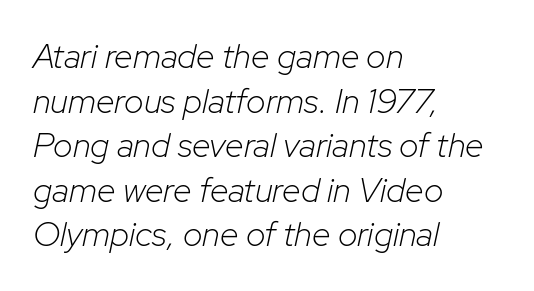
{"italic": "yes", "lean": "right", "slant_degrees": 12, "bold": "no", "weight": "light", "width": "normal", "stroke_contrast": "low", "x_height": "medium", "monospaced": "no", "underline": "no", "align": "left", "line_spacing": "normal", "line_spacing_ratio": 1.31, "letter_spacing": "normal", "letter_spacing_em": 0.0, "glyph_px": 34}
